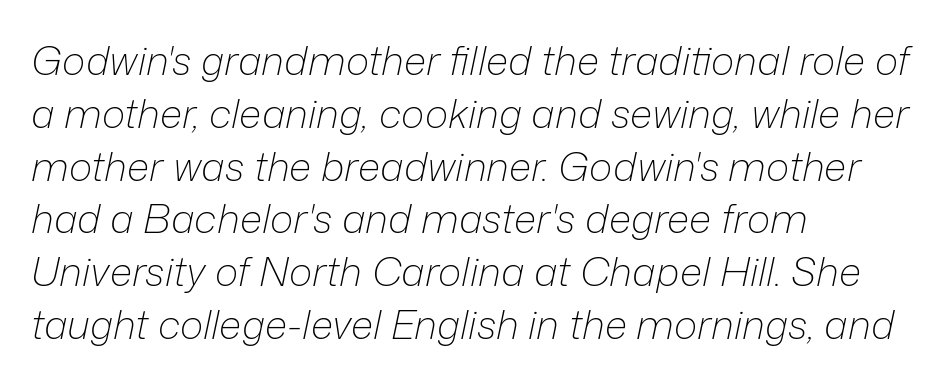
Q: Is the text bold? A: No.
Q: Is the text italic (slanted)? A: Yes, it leans right by about 12 degrees.
Q: Is the text underlined? A: No.
Q: How is the paragraph aligned? A: Left-aligned.
Q: Is the spacing between letters normal or unusually wide? A: Normal.
Q: Is the spacing between lines tight, normal or loose? A: Normal.
Q: Width (condensed, normal, or wide)? A: Normal.
Q: Stroke contrast? A: Low.
Q: x-height? A: Medium.
Q: Monospaced? A: No.
